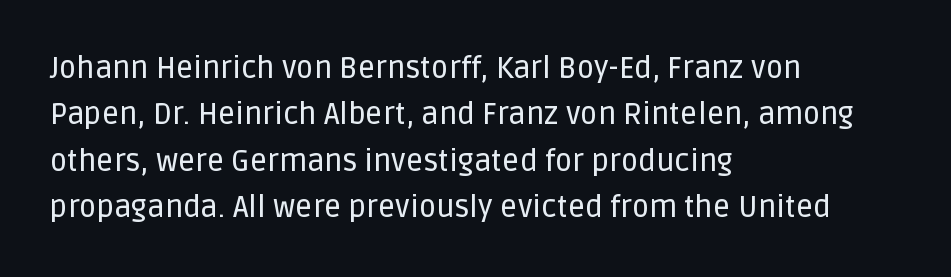
The image shows 30 px sans-serif type, upright; set left-aligned, normal line spacing (1.55x), normal letter spacing, not underlined; low stroke contrast and a large x-height.
